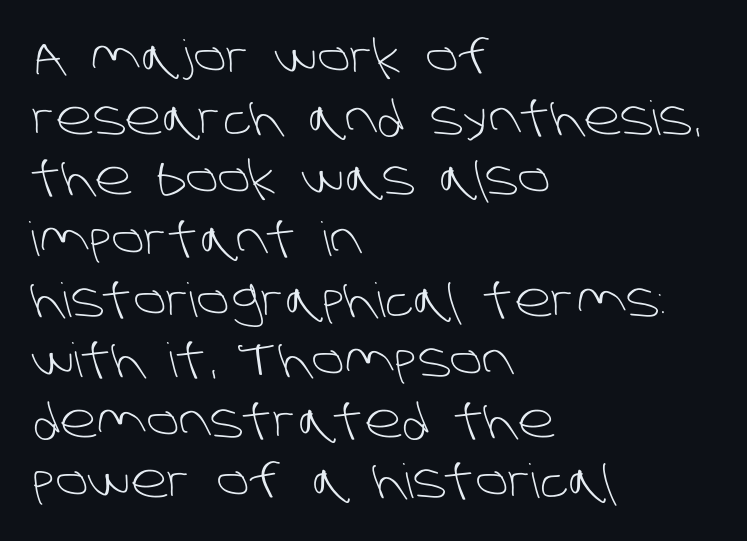
The image shows 47 px light sans-serif type; set left-aligned, normal line spacing (1.29x), normal letter spacing, not underlined; low stroke contrast and a large x-height.
